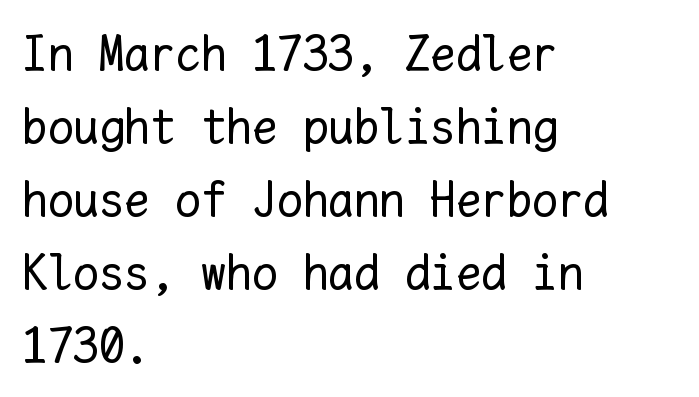
If you drew a line through each stem, it would be perfectly vertical. Clear beneath every line of the passage. Fixed-width glyphs throughout — classic coding-font behaviour. Layout note: lines flush left.
